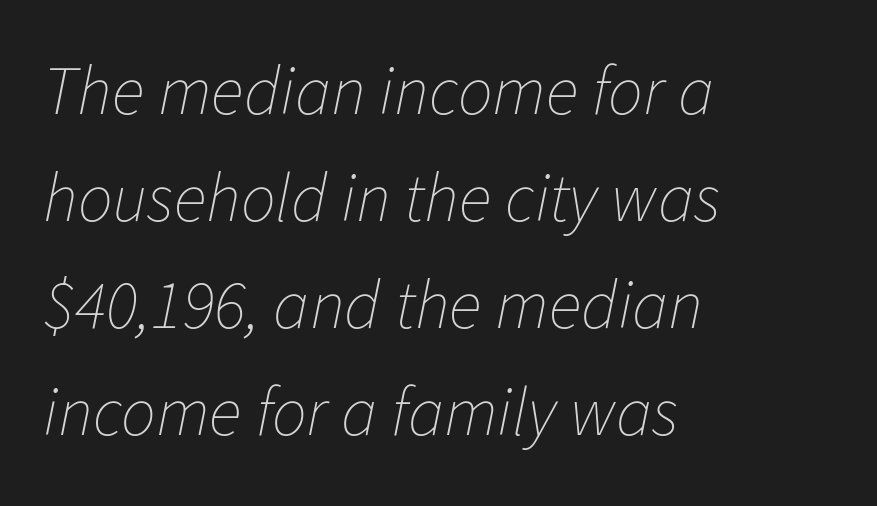
The passage shown is not underscored anywhere. The typesetting does not lean heavy: it is not bold. Successive baselines arrive at the customary interval. Would a proofreader flag this as italicized? Yes. The rag falls on the right side of this text block. You could not count columns in this text — the font is proportionally spaced.
